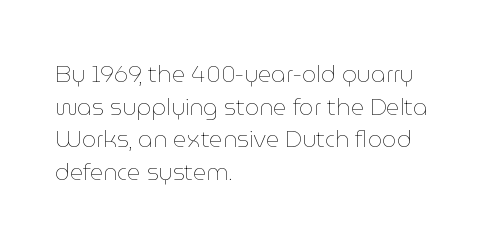
Characters follow at the spacing the type designer built in. The letterforms sit at book weight or below. Rendered with straight, roman letterforms. The rows are spaced the way most documents space them. The strip under each line holds only bare page.
